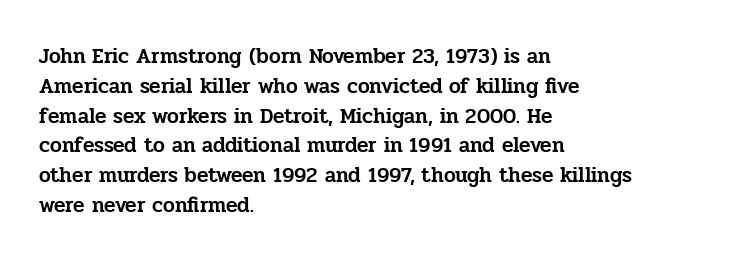
Which margin do the lines hug? The left one — the right edge is uneven. The letters stand upright; this is a roman face. Any mark beneath the type? The region is blank. The space between consecutive lines is moderate. No extra tracking has been applied to these lines.
